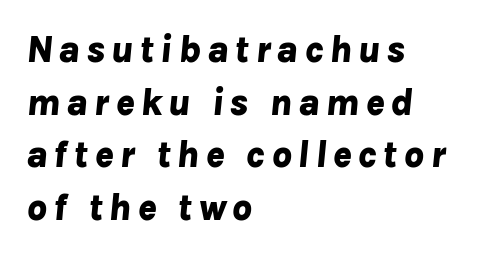
Q: Is the text bold? A: Yes.
Q: Is the text italic (slanted)? A: Yes, it leans right by about 8 degrees.
Q: Is the text underlined? A: No.
Q: How is the paragraph aligned? A: Left-aligned.
Q: Is the spacing between lines tight, normal or loose? A: Normal.
Q: Width (condensed, normal, or wide)? A: Normal.
Q: Stroke contrast? A: Low.
Q: x-height? A: Medium.
Q: Monospaced? A: No.
